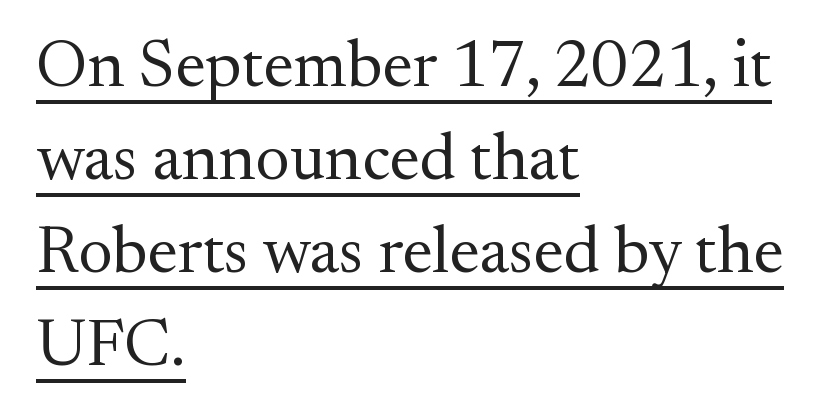
Q: Is the text bold? A: No.
Q: Is the text italic (slanted)? A: No, it is upright.
Q: Is the typeface a serif or a sans-serif typeface? A: Serif.
Q: Is the text underlined? A: Yes.
Q: How is the paragraph aligned? A: Left-aligned.
Q: Is the spacing between letters normal or unusually wide? A: Normal.
Q: Is the spacing between lines tight, normal or loose? A: Normal.
Q: Width (condensed, normal, or wide)? A: Normal.
Q: Stroke contrast? A: Medium.
Q: x-height? A: Small.
Q: Monospaced? A: No.
